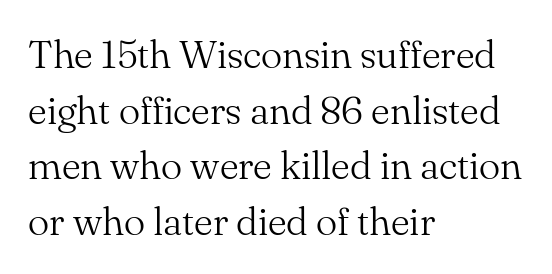
The image shows 40 px light serif type, upright; set left-aligned, normal line spacing (1.39x), normal letter spacing, not underlined; medium stroke contrast and a small x-height.
